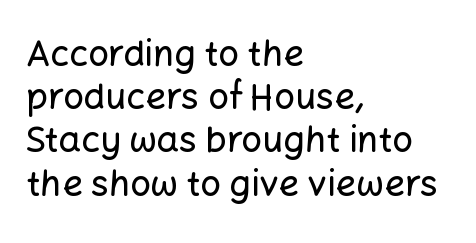
This is sans-serif lettering, the kind often seen on screens and signage. The letters advance in unequal steps, a hallmark of proportional type. The zone under the glyphs is completely vacant. Rendered with straight, roman letterforms. Layout note: lines flush left.
